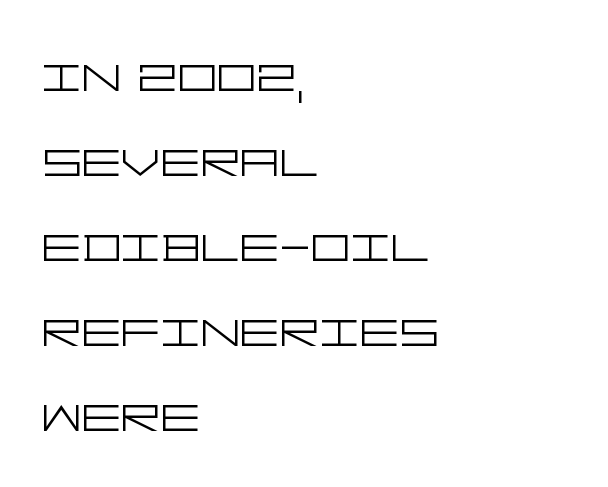
{"serif": "no", "italic": "no", "bold": "no", "weight": "light", "width": "wide", "stroke_contrast": "low", "x_height": "large", "underline": "no", "align": "left", "line_spacing": "normal", "line_spacing_ratio": 1.37, "letter_spacing": "normal", "letter_spacing_em": 0.0, "glyph_px": 62}
